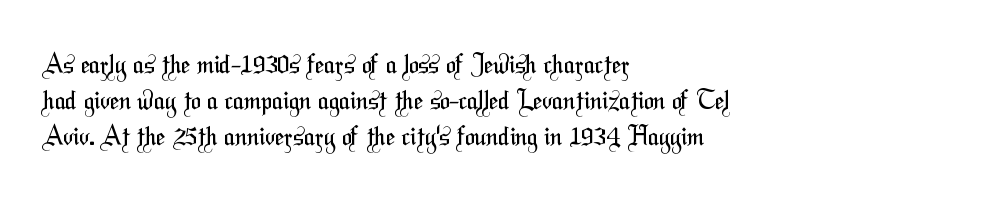
Q: Is the text bold? A: No.
Q: Is the text underlined? A: No.
Q: How is the paragraph aligned? A: Left-aligned.
Q: Is the spacing between letters normal or unusually wide? A: Normal.
Q: Is the spacing between lines tight, normal or loose? A: Normal.
